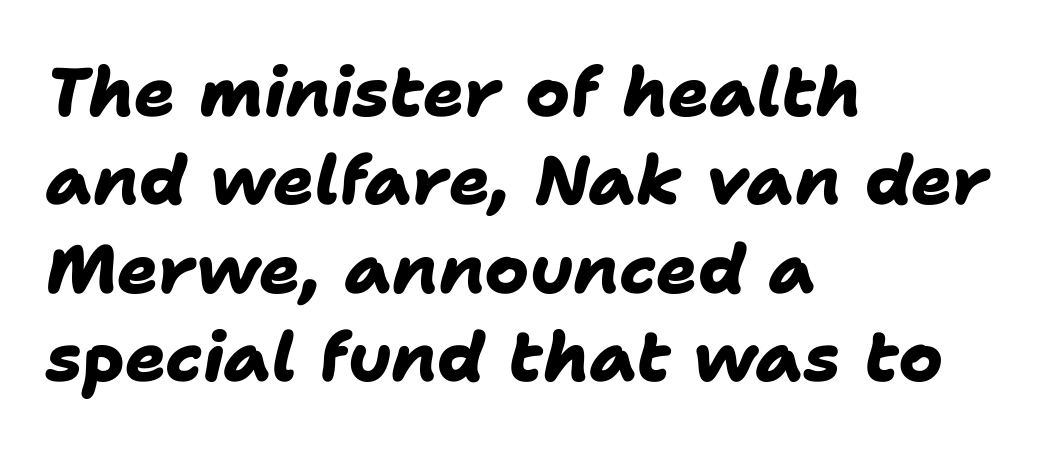
Q: Is the text bold? A: Yes.
Q: Is the typeface a serif or a sans-serif typeface? A: Sans-serif.
Q: Is the text underlined? A: No.
Q: How is the paragraph aligned? A: Left-aligned.
Q: Is the spacing between letters normal or unusually wide? A: Normal.
Q: Is the spacing between lines tight, normal or loose? A: Normal.
Q: Width (condensed, normal, or wide)? A: Normal.
Q: Stroke contrast? A: Low.
Q: x-height? A: Medium.
Q: Monospaced? A: No.
